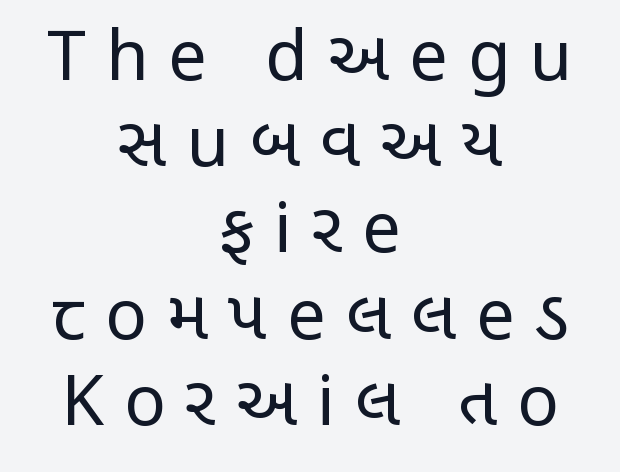
The image shows 69 px regular-weight, condensed sans-serif type, upright; set centered, normal line spacing (1.25x), unusually wide letter spacing (+0.29 em), not underlined; low stroke contrast and a large x-height.
